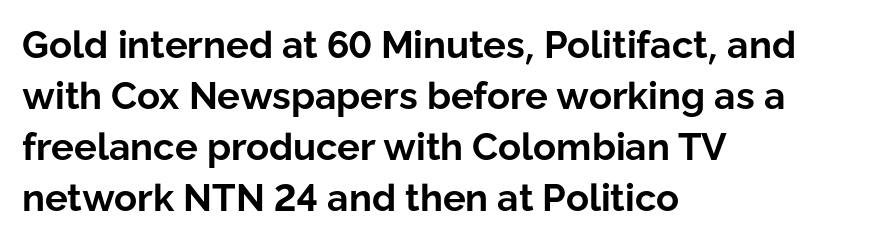
The text was rendered using a sans face with plain stroke endings. The lines sit at an ordinary, default distance from one another. Glance below the letters and you will spot only blank space. Its strokes are broad and dark, the hallmark of bold type.
